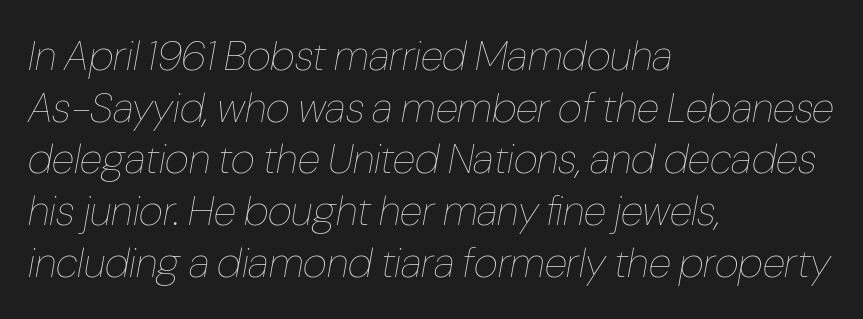
Here the glyphs are tracked normally, forming tight word shapes. The area under the type is left untouched. This reads as an unemphasized weight, regular at the heaviest. The axis of the letterforms is tilted away from vertical. Think of a printed novel: that variable character pitch is what you see here.
